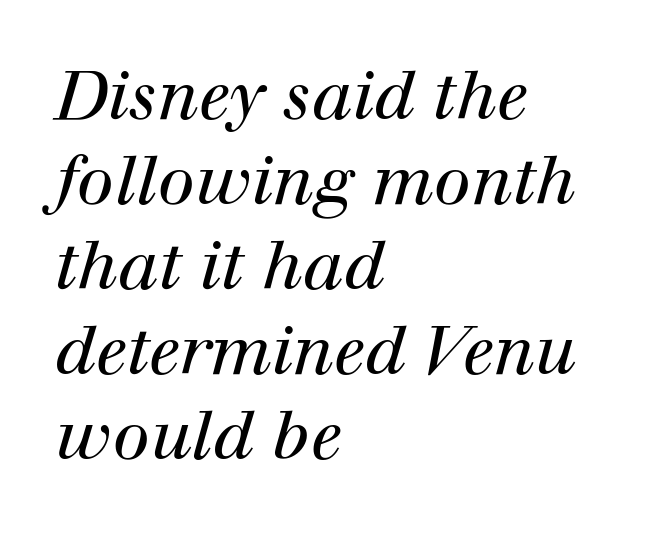
{"serif": "yes", "italic": "yes", "lean": "right", "slant_degrees": 12, "bold": "no", "weight": "regular", "width": "normal", "stroke_contrast": "high", "x_height": "medium", "monospaced": "no", "underline": "no", "align": "left", "line_spacing": "normal", "line_spacing_ratio": 1.27, "letter_spacing": "normal", "letter_spacing_em": 0.0, "glyph_px": 67}
